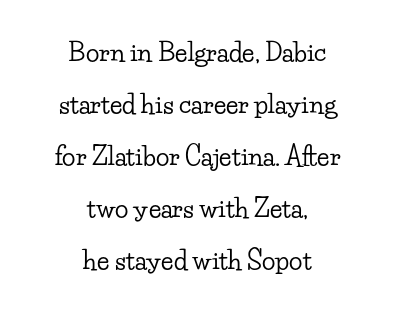
Q: Is the text italic (slanted)? A: No, it is upright.
Q: Is the text underlined? A: No.
Q: How is the paragraph aligned? A: Centered.
Q: Is the spacing between letters normal or unusually wide? A: Normal.
Q: Is the spacing between lines tight, normal or loose? A: Loose.
